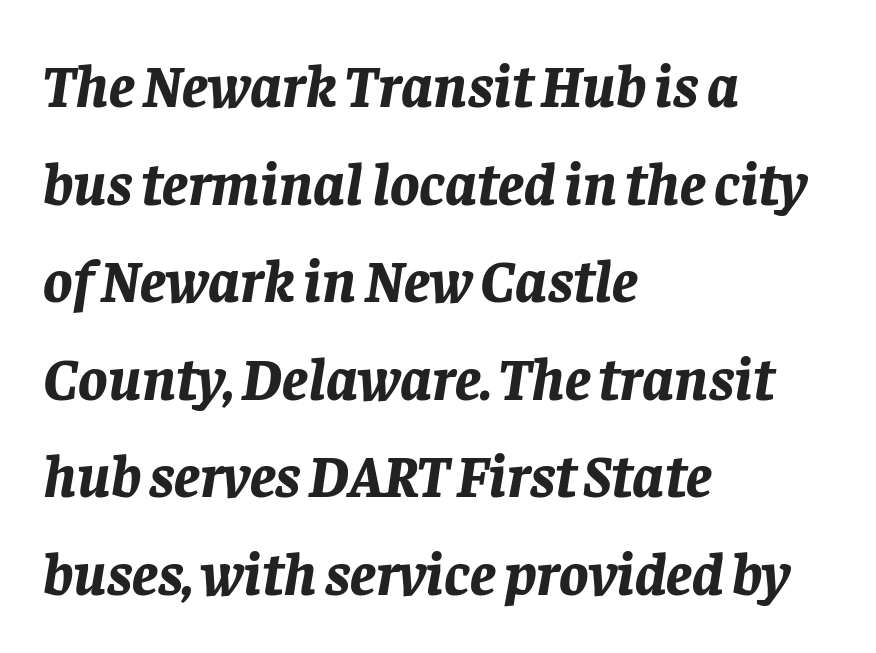
Q: Is the text bold? A: Yes.
Q: Is the text italic (slanted)? A: Yes, it leans right by about 8 degrees.
Q: Is the text underlined? A: No.
Q: How is the paragraph aligned? A: Left-aligned.
Q: Is the spacing between letters normal or unusually wide? A: Normal.
Q: Is the spacing between lines tight, normal or loose? A: Normal.
Q: Width (condensed, normal, or wide)? A: Normal.
Q: Stroke contrast? A: Low.
Q: x-height? A: Large.
Q: Monospaced? A: No.
